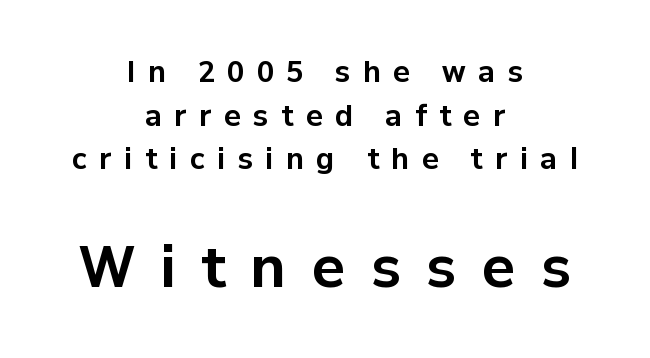
{"serif": "no", "italic": "no", "bold": "yes", "weight": "bold", "width": "normal", "stroke_contrast": "low", "x_height": "medium", "monospaced": "no", "underline": "no", "align": "center", "line_spacing": "normal", "line_spacing_ratio": 1.56, "letter_spacing": "wide", "letter_spacing_em": 0.45, "larger_block": "second", "size_ratio": 2.0, "glyph_px": 56}
